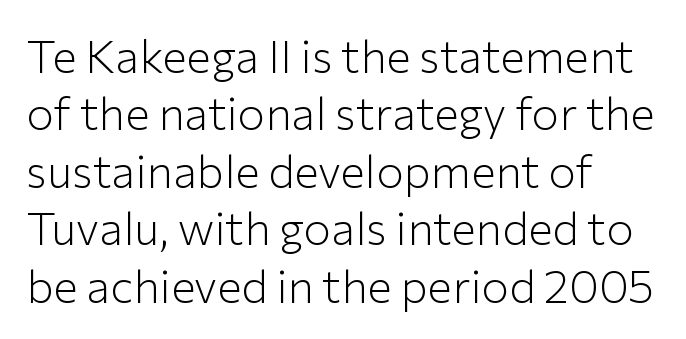
Nope, no serifs anywhere on these letters. The vertical gap from one line to the next is medium. Anything drawn beneath the words? Only blank space. The letters advance in unequal steps, a hallmark of proportional type. Caption: multi-line text, flush left, ragged right. Italic: no, the glyphs are upright roman.
